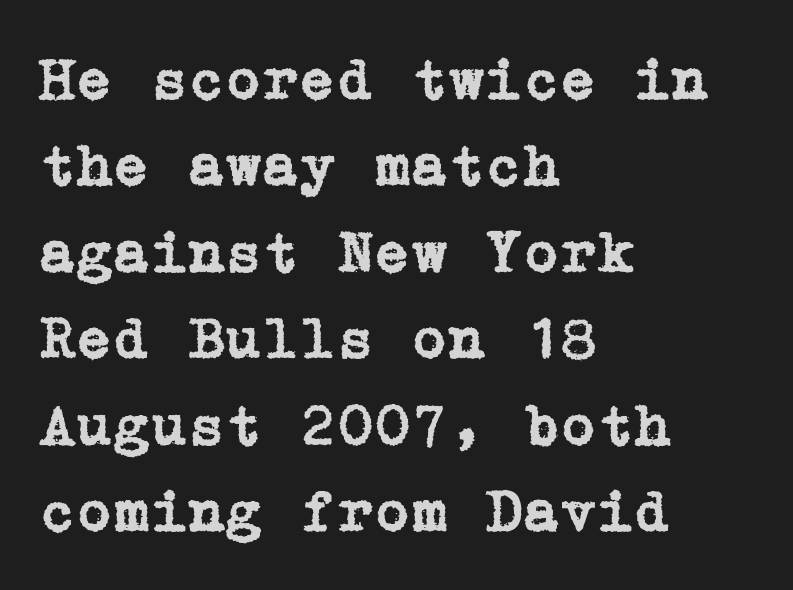
{"serif": "yes", "italic": "no", "width": "normal", "stroke_contrast": "low", "x_height": "medium", "underline": "no", "align": "left", "line_spacing": "normal", "line_spacing_ratio": 1.44, "letter_spacing": "normal", "letter_spacing_em": 0.0, "glyph_px": 60}
